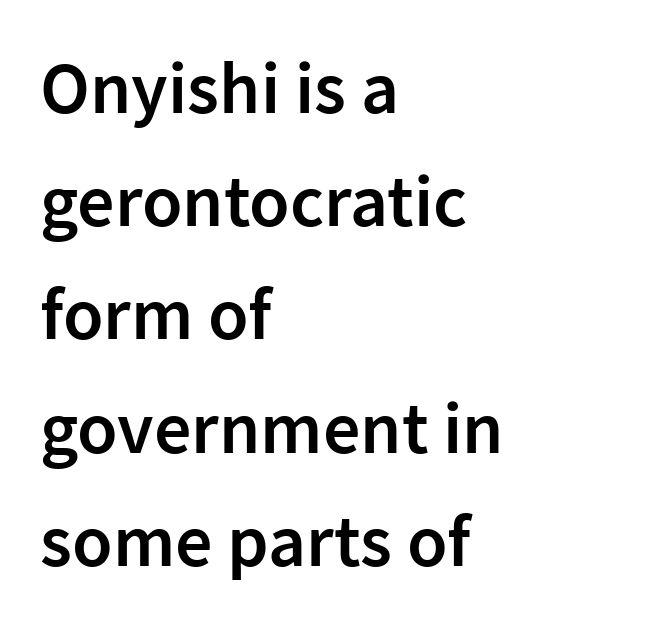
The image shows 74 px semibold sans-serif type, upright; set left-aligned, normal line spacing (1.53x), normal letter spacing, not underlined; low stroke contrast and a medium x-height.
